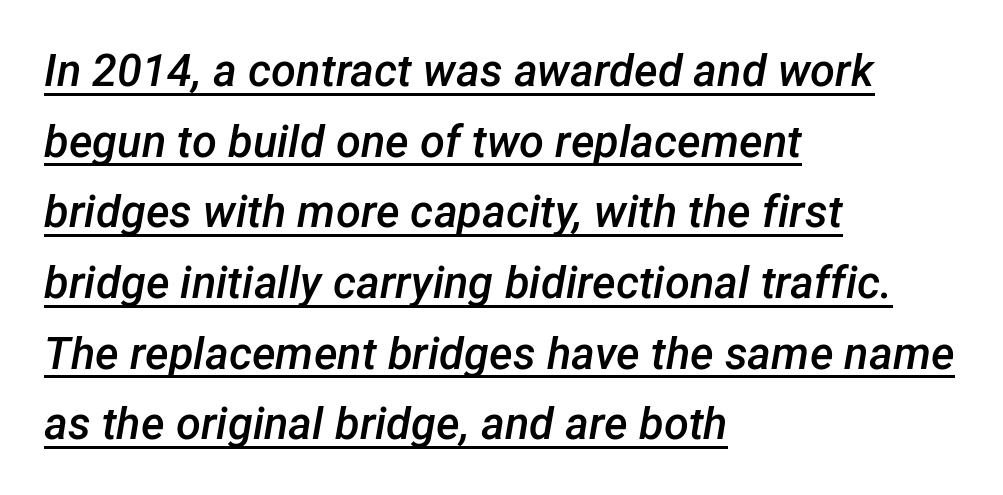
Q: Is the text bold? A: Semi-bold.
Q: Is the text italic (slanted)? A: Yes, it leans right by about 12 degrees.
Q: Is the text underlined? A: Yes.
Q: How is the paragraph aligned? A: Left-aligned.
Q: Is the spacing between letters normal or unusually wide? A: Normal.
Q: Is the spacing between lines tight, normal or loose? A: Normal.
Q: Width (condensed, normal, or wide)? A: Normal.
Q: Stroke contrast? A: Low.
Q: x-height? A: Medium.
Q: Monospaced? A: No.
